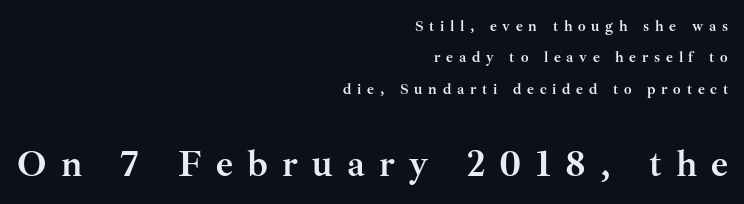
{"serif": "yes", "italic": "no", "bold": "yes", "weight": "semibold", "width": "normal", "stroke_contrast": "medium", "x_height": "small", "monospaced": "no", "underline": "no", "align": "right", "line_spacing": "loose", "line_spacing_ratio": 2.09, "letter_spacing": "wide", "letter_spacing_em": 0.38, "larger_block": "second", "size_ratio": 2.47, "glyph_px": 37}
